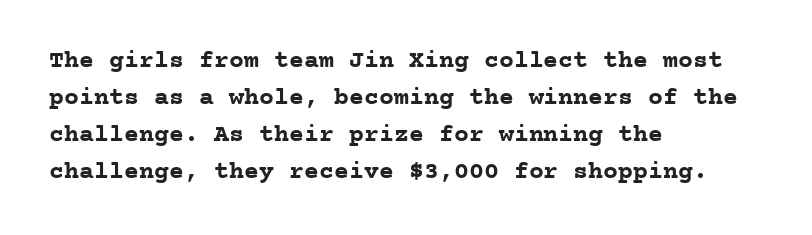
Horizontally, the lines are justified to the leading edge only. These words are printed bold, with thick strokes throughout. These lines sit exactly where default settings would place them. Every character sits straight up, as roman type does. Beneath every word, the page is bare.
